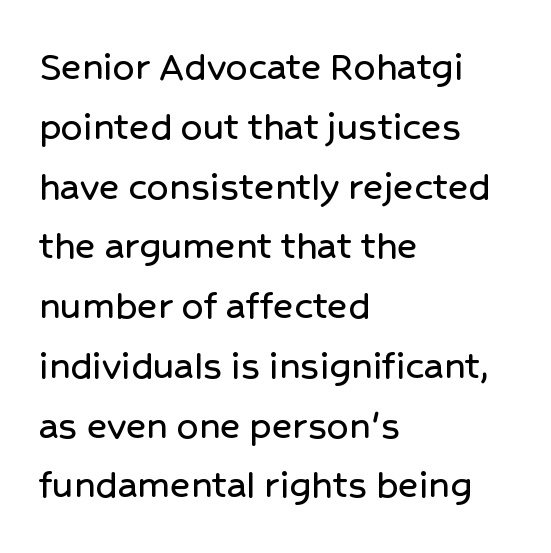
{"serif": "no", "italic": "no", "width": "normal", "stroke_contrast": "low", "x_height": "medium", "monospaced": "no", "underline": "no", "align": "left", "line_spacing": "normal", "line_spacing_ratio": 1.39, "letter_spacing": "normal", "letter_spacing_em": 0.0, "glyph_px": 43}
